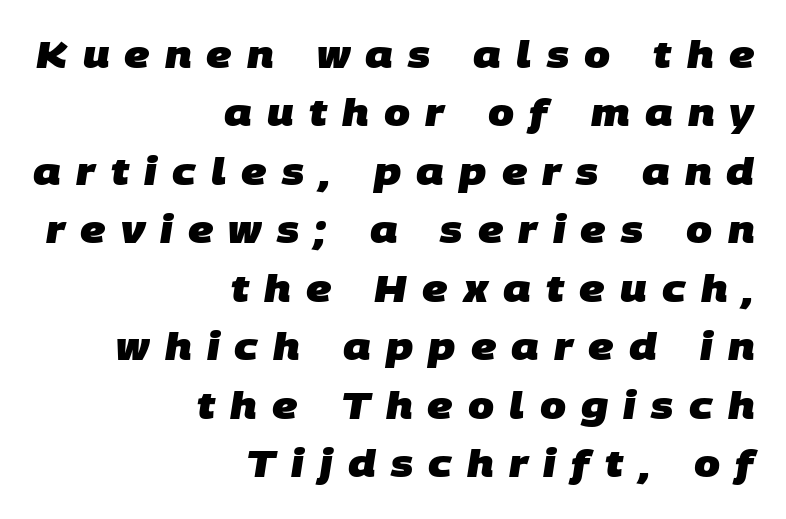
Q: Is the text bold? A: Yes.
Q: Is the typeface a serif or a sans-serif typeface? A: Sans-serif.
Q: Is the text underlined? A: No.
Q: How is the paragraph aligned? A: Right-aligned.
Q: Is the spacing between letters normal or unusually wide? A: Unusually wide.
Q: Is the spacing between lines tight, normal or loose? A: Normal.
Q: Width (condensed, normal, or wide)? A: Normal.
Q: Stroke contrast? A: Low.
Q: x-height? A: Large.
Q: Monospaced? A: No.
